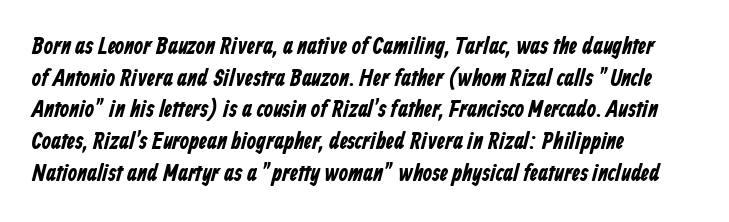
{"bold": "yes", "underline": "no", "align": "left", "line_spacing": "normal", "line_spacing_ratio": 1.32, "letter_spacing": "normal", "letter_spacing_em": 0.0, "glyph_px": 24}
